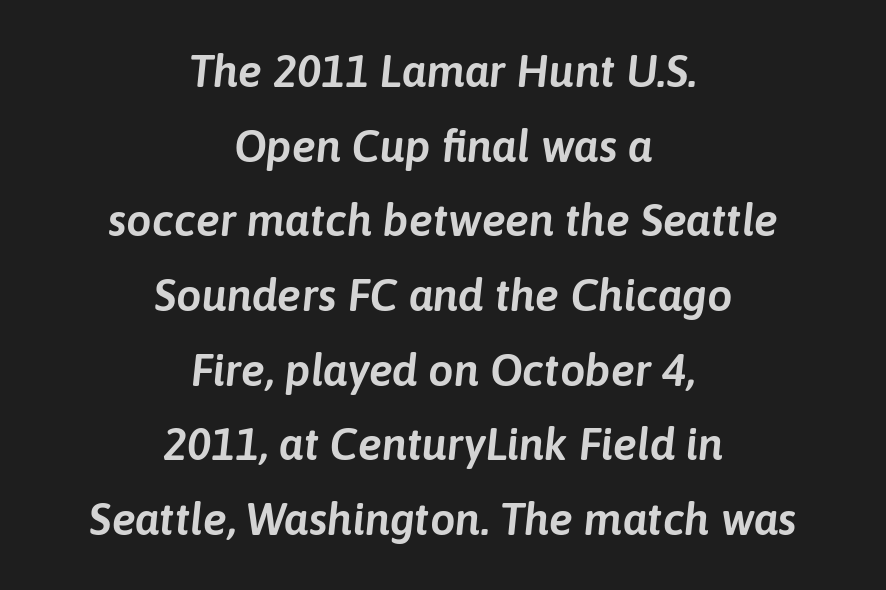
The image shows 45 px text type, italic (leaning right); set centered, normal line spacing (1.66x), normal letter spacing, not underlined; low stroke contrast and a medium x-height.
